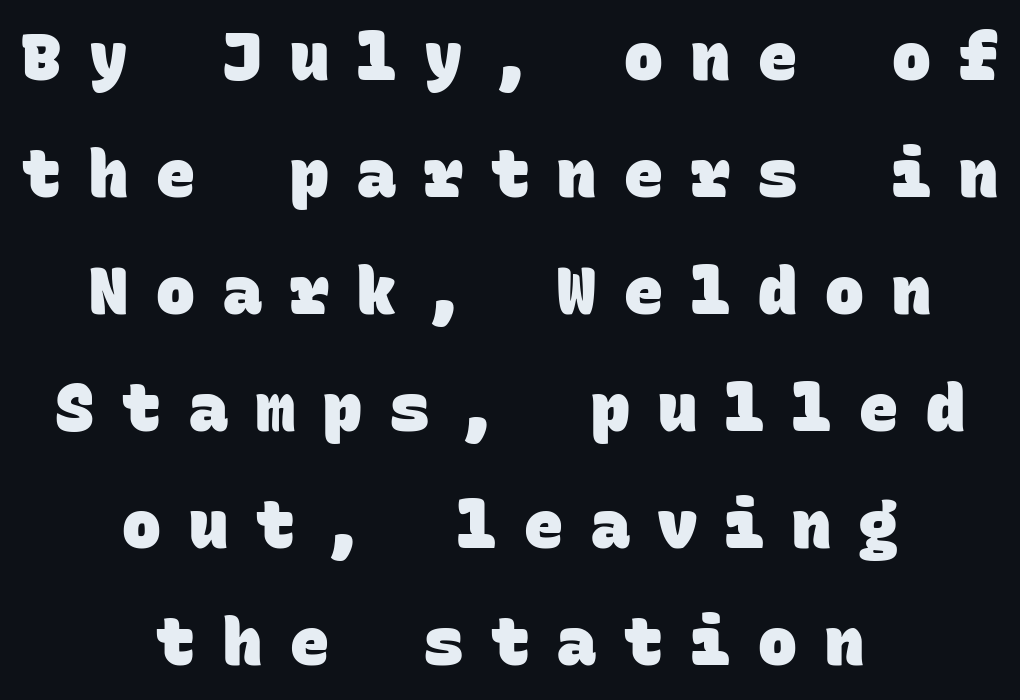
Stroke thickness is high; the sample reads as a true bold. Words appear elongated and porous because spacing is wide. Any mark beneath the type? The region is blank. A typesetter would call this monospace, since all characters share one set width. The glyphs in this specimen are sans serif. Centered paragraph, ragged on both sides.
